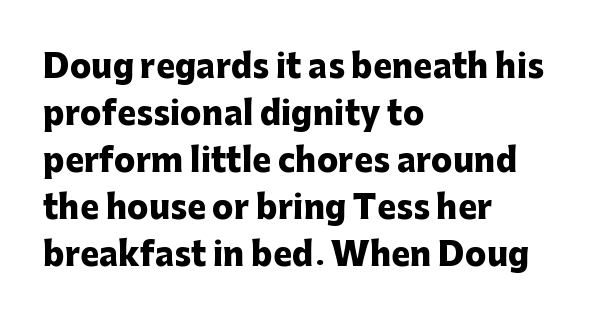
The image shows 32 px heavy sans-serif type, upright; set left-aligned, normal line spacing (1.47x), normal letter spacing, not underlined; low stroke contrast and a medium x-height.
